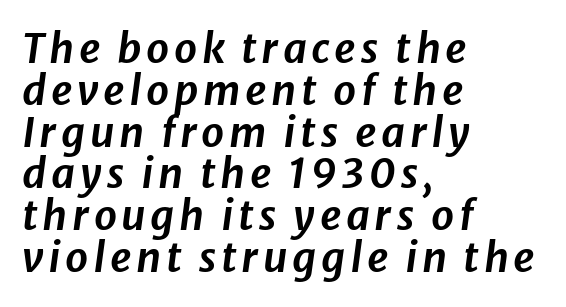
The image shows 41 px text type, italic (leaning right); set left-aligned, tight line spacing (1.02x), not underlined; low stroke contrast and a medium x-height.
